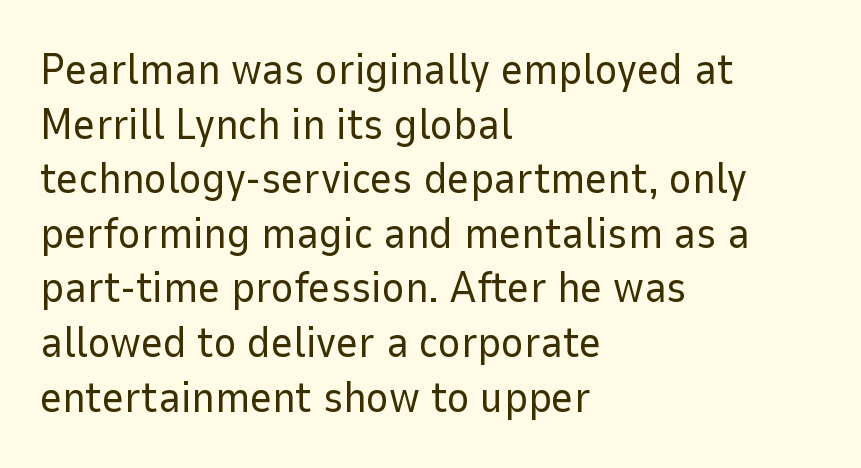
Q: Is the text bold? A: No.
Q: Is the text italic (slanted)? A: No, it is upright.
Q: Is the typeface a serif or a sans-serif typeface? A: Sans-serif.
Q: Is the text underlined? A: No.
Q: How is the paragraph aligned? A: Left-aligned.
Q: Is the spacing between letters normal or unusually wide? A: Normal.
Q: Is the spacing between lines tight, normal or loose? A: Normal.
Q: Width (condensed, normal, or wide)? A: Normal.
Q: Stroke contrast? A: Low.
Q: x-height? A: Medium.
Q: Monospaced? A: No.
